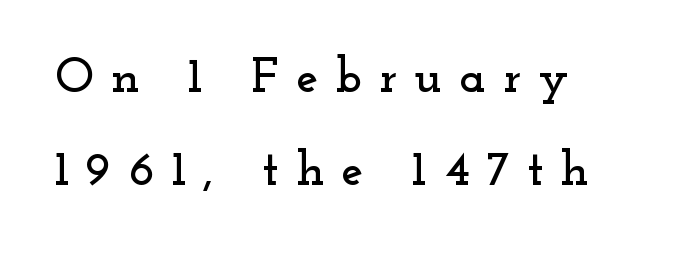
{"serif": "yes", "italic": "no", "width": "wide", "stroke_contrast": "low", "x_height": "small", "monospaced": "no", "underline": "no", "line_spacing_ratio": 1.89, "letter_spacing": "wide", "letter_spacing_em": 0.35, "glyph_px": 49}
